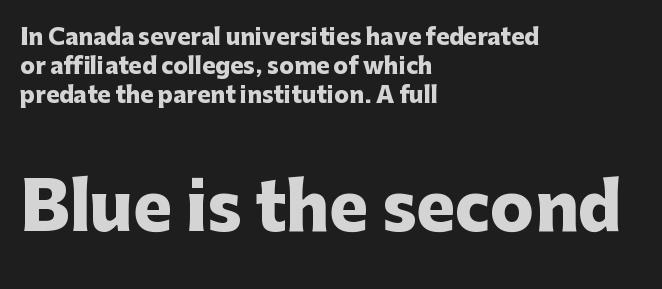
{"serif": "no", "italic": "no", "bold": "yes", "weight": "heavy", "width": "normal", "stroke_contrast": "low", "x_height": "medium", "monospaced": "no", "underline": "no", "align": "left", "line_spacing": "normal", "line_spacing_ratio": 1.32, "letter_spacing": "normal", "letter_spacing_em": 0.0, "larger_block": "second", "size_ratio": 2.95, "glyph_px": 65}
